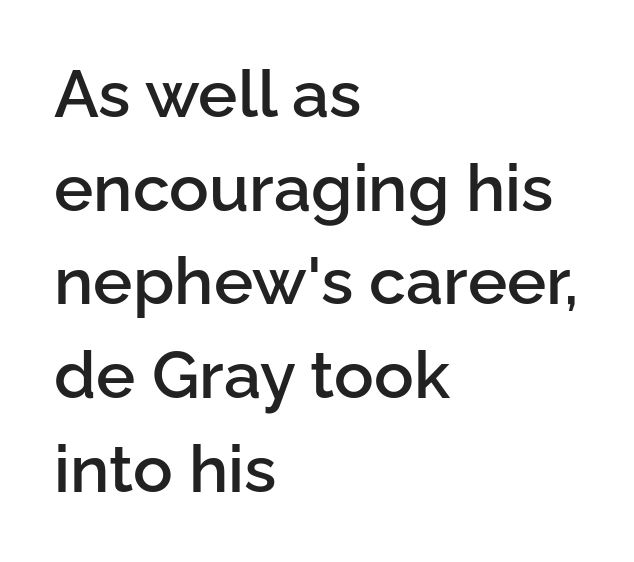
A fair bit of extra ink — the face is semibold, not bold. If you measured baseline to baseline, you'd find a middling distance. Looks like regular typesetting: each glyph gets only the width it needs. The type is set solid horizontally, with unmodified tracking. Is the block centered? No — it sits flush against the left margin. Does the lettering tilt? It doesn't — this is upright.
